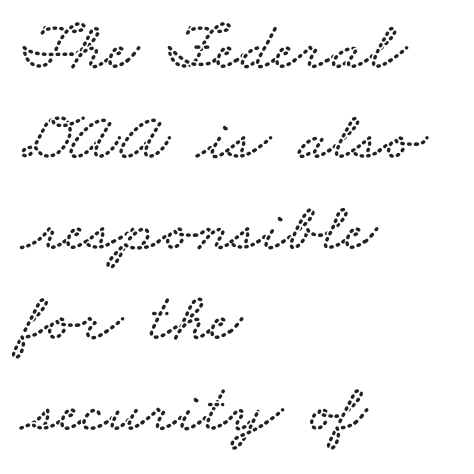
To sum up the face: it has serifs. The face used here is proportionally spaced, like ordinary book or web type. Descenders hang freely into open space. Interline gaps are of average width in this sample.
